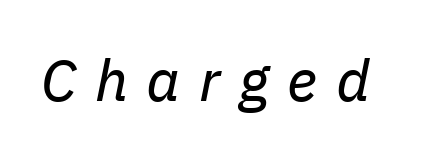
The image shows 58 px regular-weight type, italic (leaning right); set unusually wide letter spacing (+0.32 em), not underlined; low stroke contrast and a medium x-height.
